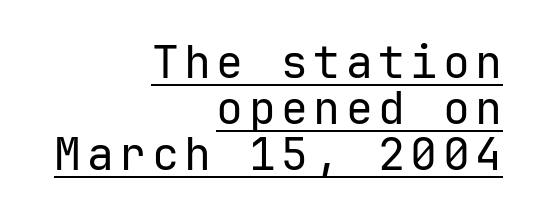
The image shows 45 px regular-weight sans-serif type, upright; set right-aligned, tight line spacing (1.02x), underlined; low stroke contrast and a medium x-height.
